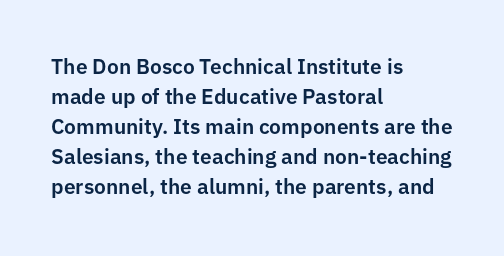
{"italic": "no", "underline": "no", "align": "left", "line_spacing": "normal", "line_spacing_ratio": 1.43, "letter_spacing": "normal", "letter_spacing_em": 0.0, "glyph_px": 21}
